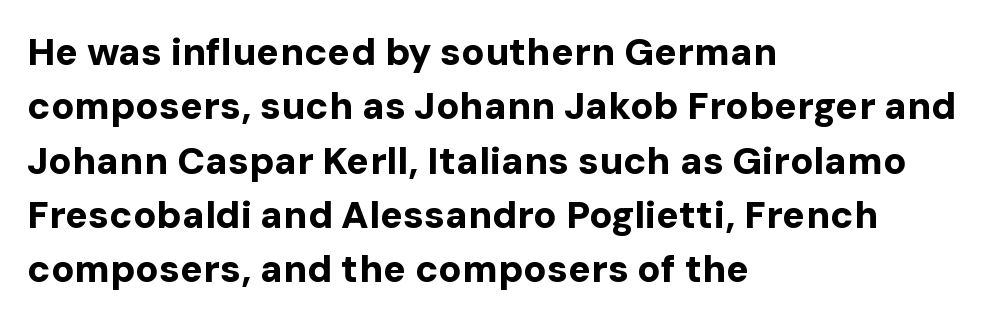
Note the varied advance widths — an 'i' is clearly narrower than an 'm'. The passage is arranged the way most books set body copy — flush left. You can tell from the bare stems that sans-serif type was used. Characters remain perfectly vertical along every line.
